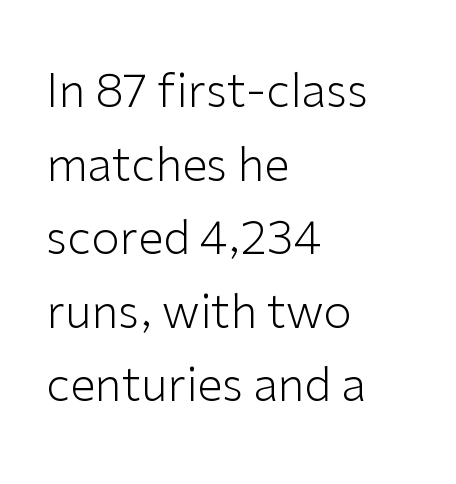
The image shows 46 px light sans-serif type, upright; set left-aligned, normal line spacing (1.6x), normal letter spacing, not underlined; low stroke contrast and a medium x-height.
